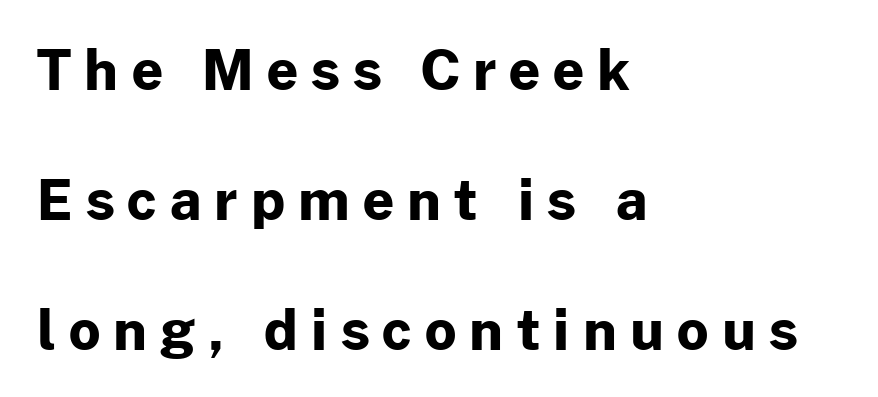
{"serif": "no", "italic": "no", "bold": "yes", "weight": "bold", "width": "normal", "stroke_contrast": "low", "x_height": "medium", "monospaced": "no", "underline": "no", "align": "left", "line_spacing": "loose", "line_spacing_ratio": 2.36, "letter_spacing": "wide", "letter_spacing_em": 0.24, "glyph_px": 55}
